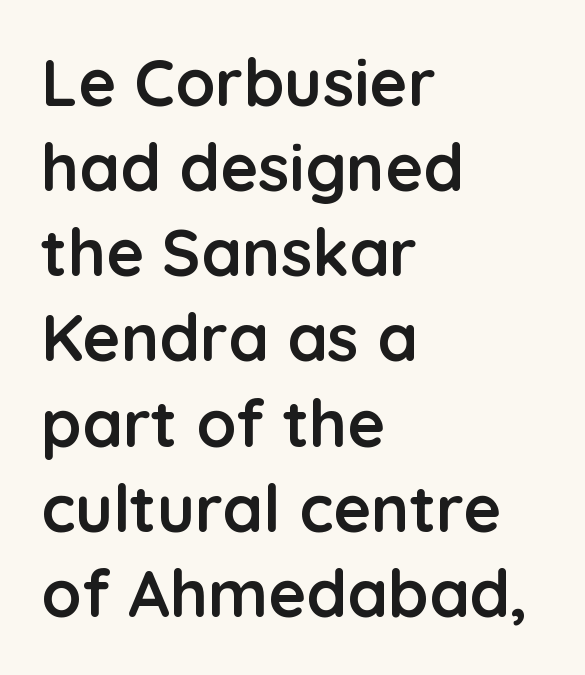
{"serif": "no", "italic": "no", "bold": "yes", "weight": "semibold", "width": "normal", "stroke_contrast": "low", "x_height": "medium", "monospaced": "no", "underline": "no", "align": "left", "line_spacing": "normal", "line_spacing_ratio": 1.31, "letter_spacing": "normal", "letter_spacing_em": 0.0, "glyph_px": 65}
